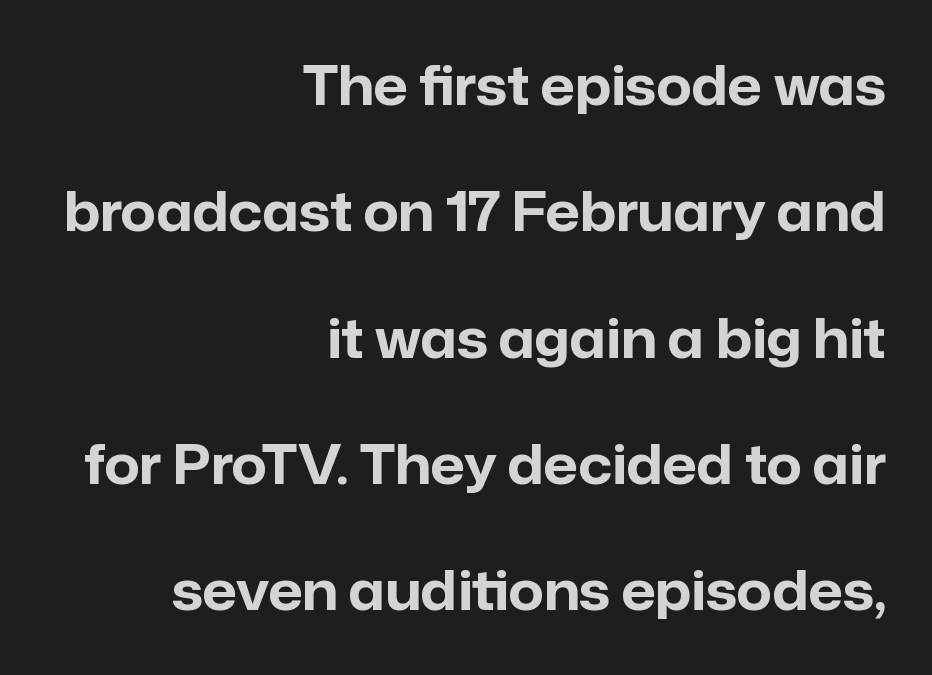
The rendering uses a large line-height, opening up the rows. The passage is arranged like a letterhead date or caption credit — flush right. The glyphs in this specimen are sans serif. Tracking value appears to be zero — textbook default spacing. Descender tails drop into unmarked territory. The face used here is proportionally spaced, like ordinary book or web type.
